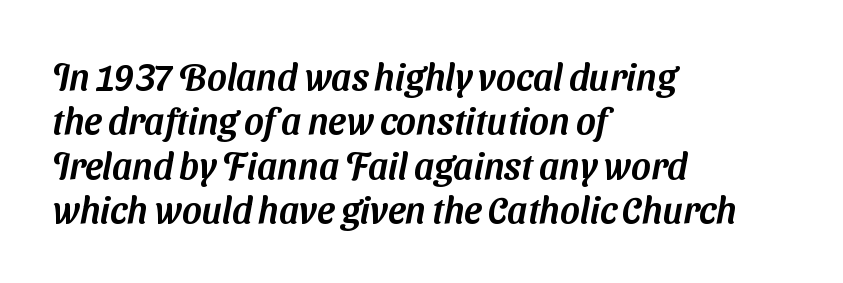
The image shows 37 px sans-serif type; set left-aligned, line spacing 1.2x, normal letter spacing, not underlined; medium stroke contrast and a medium x-height.
